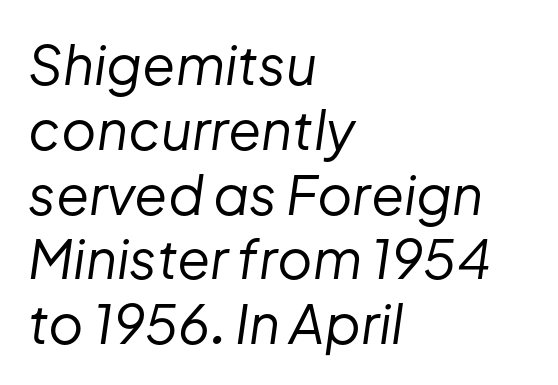
Descenders hang freely into open space. The letters are slanted; this is an italic face. Weight: regular or lighter. You could not count columns in this text — the font is proportionally spaced. This sample is left-justified, so line endings fall wherever the words run out. Glyph-to-glyph distance matches everyday printed text.
